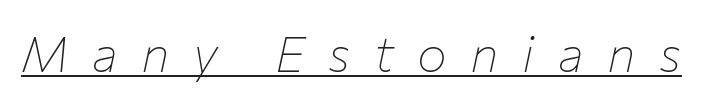
The image shows 50 px thin type, italic (leaning right); set unusually wide letter spacing (+0.47 em), underlined; low stroke contrast and a medium x-height.
